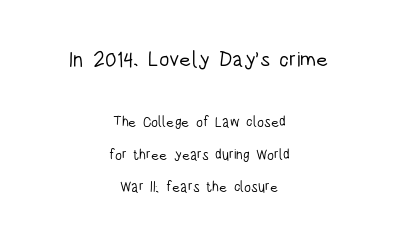
The image shows 21 px text type, upright; set centered, loose line spacing (2.31x), normal letter spacing, not underlined; the first (top) block is 1.5x larger.
